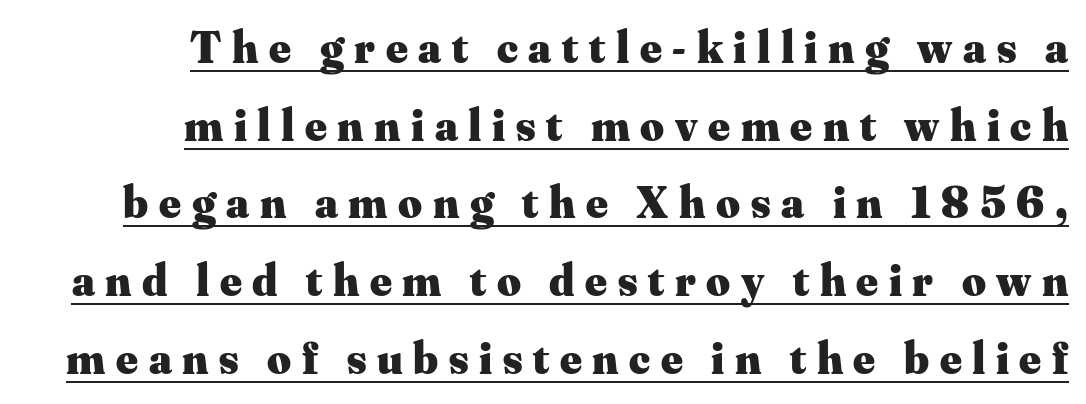
{"serif": "yes", "italic": "no", "bold": "yes", "weight": "heavy", "width": "normal", "stroke_contrast": "medium", "x_height": "small", "monospaced": "no", "underline": "yes", "align": "right", "line_spacing": "normal", "line_spacing_ratio": 1.69, "letter_spacing": "wide", "letter_spacing_em": 0.23, "glyph_px": 46}
